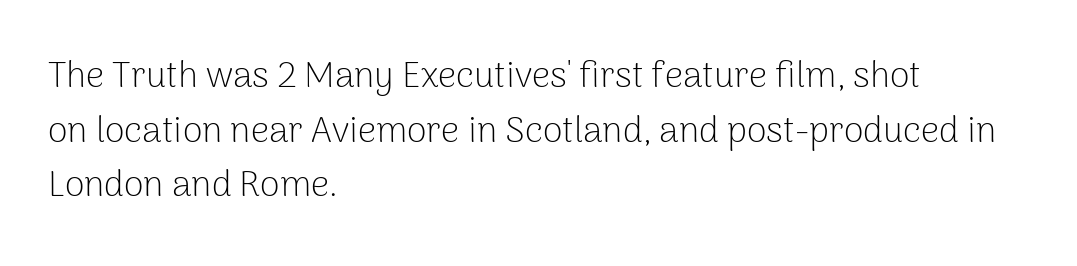
The passage shown is typed in a proportional face where columns would drift. Posture: upright roman. Check where the strokes stop: nothing finishes them off — pure sans. Tracking value appears to be zero — textbook default spacing. Lines of text with bare space underneath. Summary of weight: not heavy and not bold.
